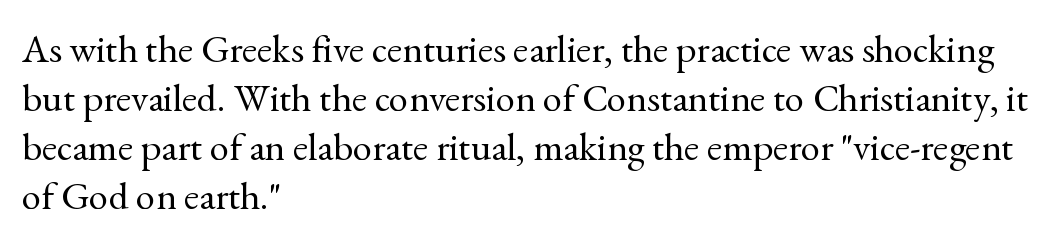
The image shows 39 px regular-weight serif type, upright; set left-aligned, normal line spacing (1.26x), normal letter spacing, not underlined; a small x-height.
